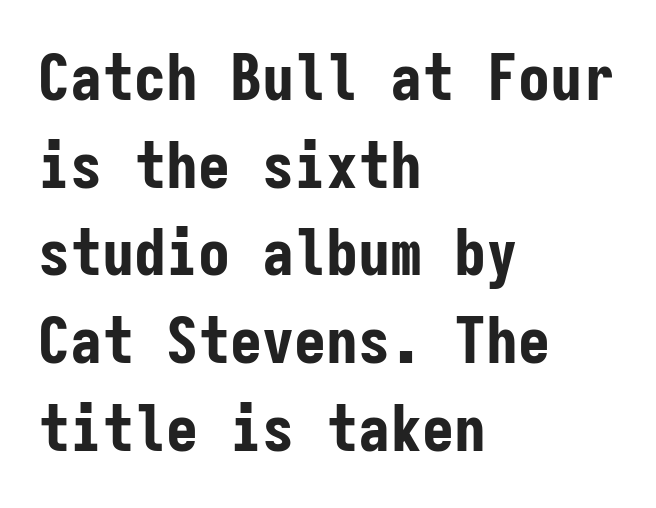
{"serif": "no", "italic": "no", "bold": "yes", "weight": "bold", "width": "condensed", "stroke_contrast": "low", "x_height": "medium", "monospaced": "yes", "underline": "no", "align": "left", "line_spacing": "normal", "line_spacing_ratio": 1.37, "letter_spacing": "normal", "letter_spacing_em": 0.0, "glyph_px": 64}
